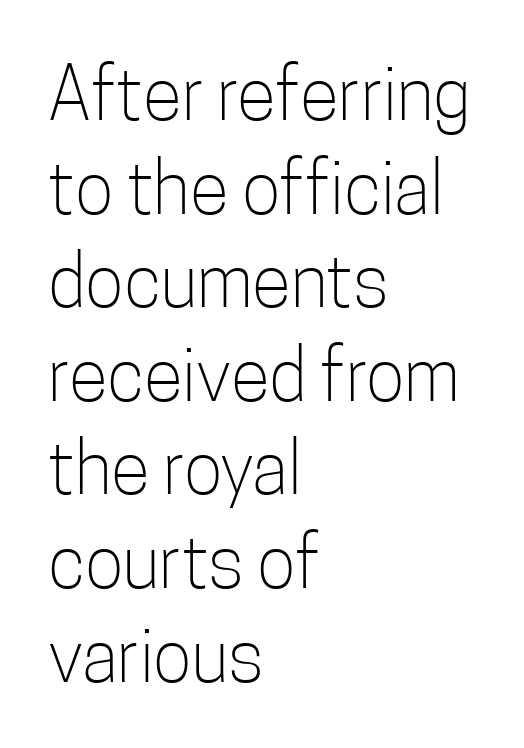
Q: Is the text bold? A: No.
Q: Is the text italic (slanted)? A: No, it is upright.
Q: Is the typeface a serif or a sans-serif typeface? A: Sans-serif.
Q: Is the text underlined? A: No.
Q: How is the paragraph aligned? A: Left-aligned.
Q: Is the spacing between letters normal or unusually wide? A: Normal.
Q: Is the spacing between lines tight, normal or loose? A: Normal.
Q: Width (condensed, normal, or wide)? A: Condensed.
Q: Stroke contrast? A: Low.
Q: x-height? A: Medium.
Q: Monospaced? A: No.
